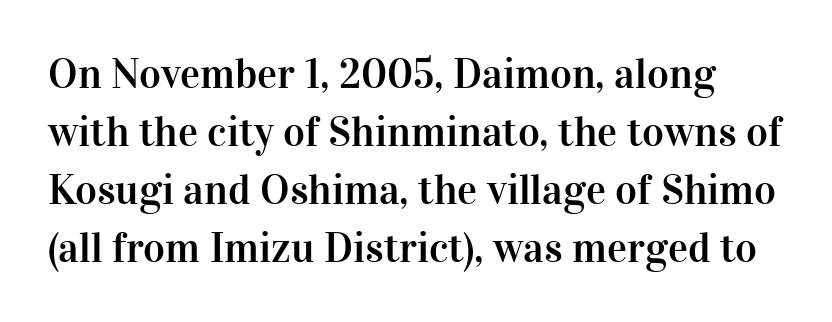
The rendering keeps characters at their native spacing. The designer left line spacing at the default. Examine the stroke ends and you'll spot serifs. Rendered with straight, roman letterforms. Spacing verdict: proportional, widths tailored to each character. Type without underlining.
